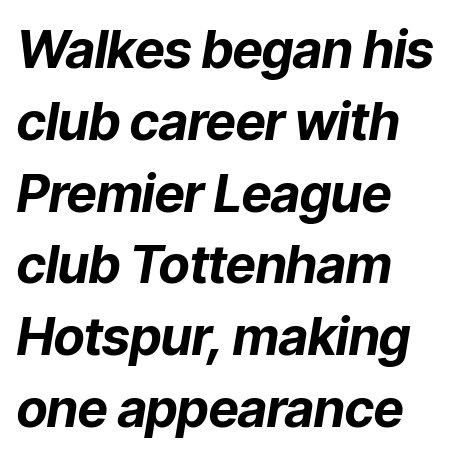
{"italic": "yes", "lean": "right", "slant_degrees": 9, "bold": "yes", "weight": "bold", "width": "normal", "stroke_contrast": "low", "x_height": "medium", "monospaced": "no", "underline": "no", "align": "left", "line_spacing": "normal", "line_spacing_ratio": 1.38, "letter_spacing": "normal", "letter_spacing_em": 0.0, "glyph_px": 52}
